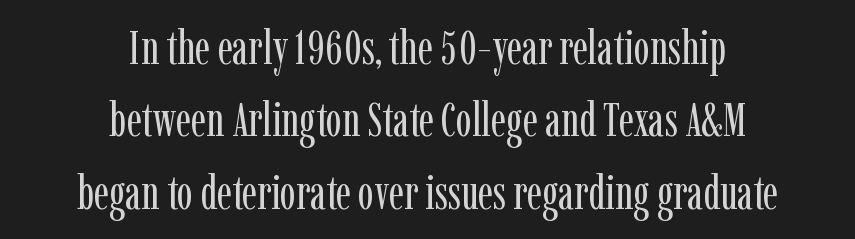
Q: Is the text bold? A: No.
Q: Is the text italic (slanted)? A: No, it is upright.
Q: Is the typeface a serif or a sans-serif typeface? A: Serif.
Q: Is the text underlined? A: No.
Q: How is the paragraph aligned? A: Centered.
Q: Is the spacing between letters normal or unusually wide? A: Normal.
Q: Is the spacing between lines tight, normal or loose? A: Normal.
Q: Width (condensed, normal, or wide)? A: Condensed.
Q: Stroke contrast? A: Low.
Q: x-height? A: Medium.
Q: Monospaced? A: No.
